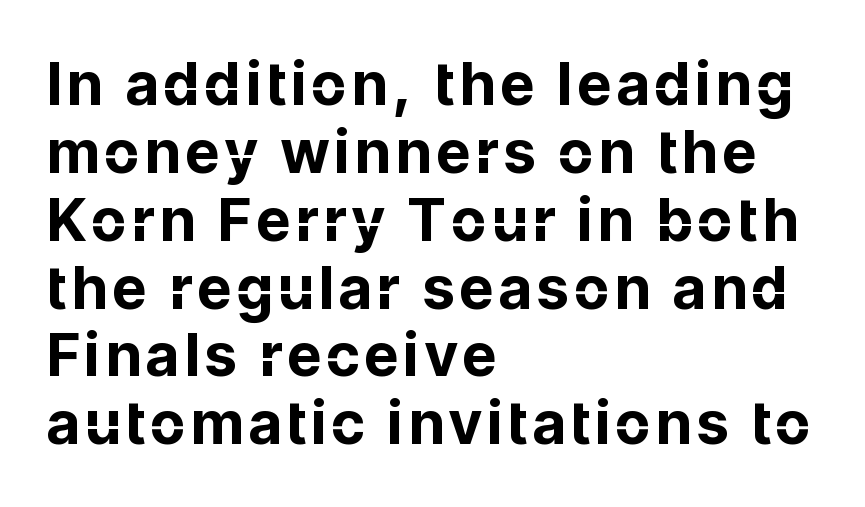
{"serif": "no", "italic": "no", "bold": "yes", "weight": "bold", "width": "normal", "stroke_contrast": "low", "x_height": "medium", "monospaced": "no", "underline": "no", "align": "left", "line_spacing": "tight", "line_spacing_ratio": 1.15, "glyph_px": 59}
